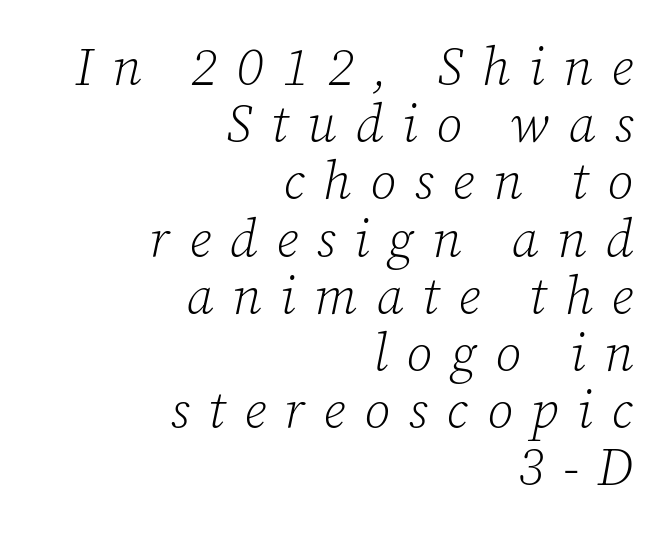
{"serif": "yes", "italic": "yes", "lean": "right", "slant_degrees": 12, "bold": "no", "weight": "light", "width": "normal", "stroke_contrast": "low", "x_height": "medium", "monospaced": "no", "underline": "no", "align": "right", "line_spacing": "tight", "line_spacing_ratio": 1.1, "letter_spacing": "wide", "letter_spacing_em": 0.36, "glyph_px": 52}
